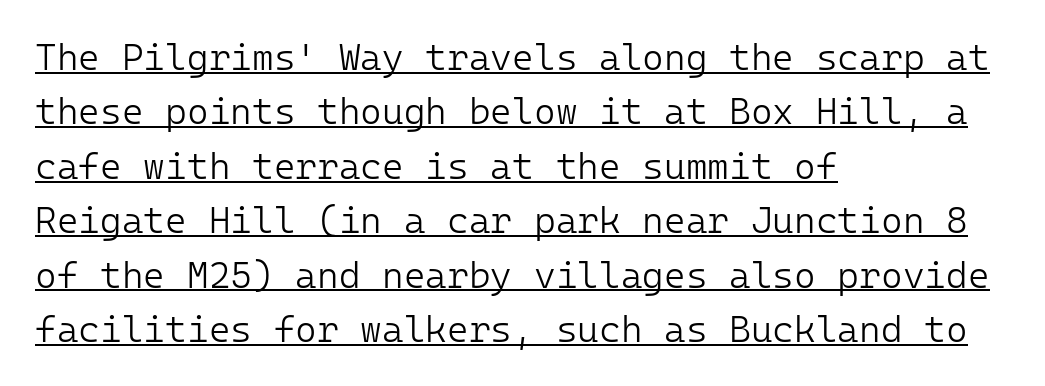
Q: Is the text bold? A: No.
Q: Is the text italic (slanted)? A: No, it is upright.
Q: Is the typeface a serif or a sans-serif typeface? A: Sans-serif.
Q: Is the text underlined? A: Yes.
Q: How is the paragraph aligned? A: Left-aligned.
Q: Is the spacing between letters normal or unusually wide? A: Normal.
Q: Is the spacing between lines tight, normal or loose? A: Normal.
Q: Width (condensed, normal, or wide)? A: Normal.
Q: Stroke contrast? A: Low.
Q: x-height? A: Medium.
